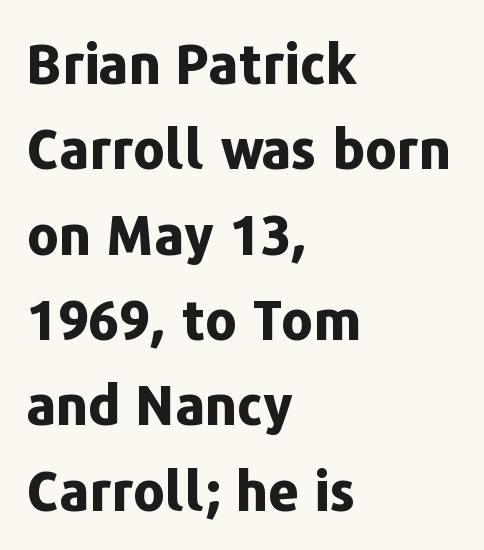
Q: Is the text bold? A: Yes.
Q: Is the text italic (slanted)? A: No, it is upright.
Q: Is the typeface a serif or a sans-serif typeface? A: Sans-serif.
Q: Is the text underlined? A: No.
Q: How is the paragraph aligned? A: Left-aligned.
Q: Is the spacing between letters normal or unusually wide? A: Normal.
Q: Is the spacing between lines tight, normal or loose? A: Normal.
Q: Width (condensed, normal, or wide)? A: Normal.
Q: Stroke contrast? A: Low.
Q: x-height? A: Medium.
Q: Monospaced? A: No.
